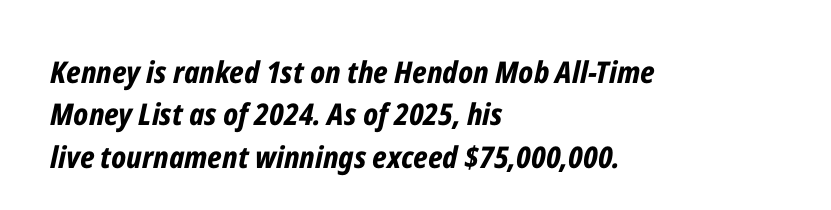
Q: Is the text bold? A: Yes.
Q: Is the text italic (slanted)? A: Yes, it leans right by about 12 degrees.
Q: Is the text underlined? A: No.
Q: How is the paragraph aligned? A: Left-aligned.
Q: Is the spacing between letters normal or unusually wide? A: Normal.
Q: Is the spacing between lines tight, normal or loose? A: Normal.
Q: Width (condensed, normal, or wide)? A: Condensed.
Q: Stroke contrast? A: Low.
Q: x-height? A: Medium.
Q: Monospaced? A: No.
